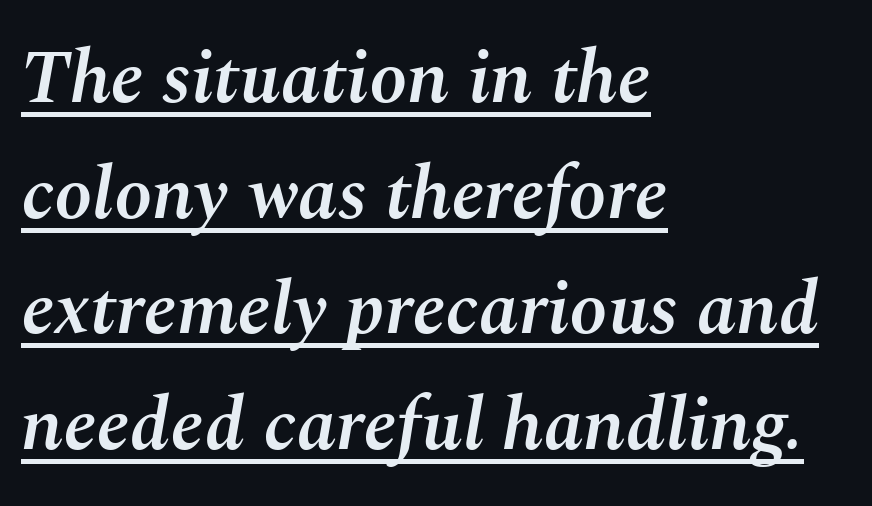
The image shows 76 px semibold type, italic (leaning right); set left-aligned, normal line spacing (1.52x), normal letter spacing, underlined; medium stroke contrast and a medium x-height.
